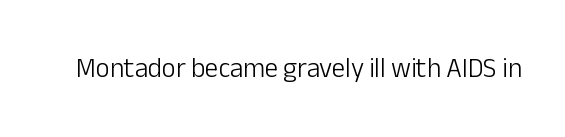
{"italic": "no", "bold": "no", "underline": "no", "letter_spacing": "normal", "letter_spacing_em": 0.0, "glyph_px": 27}
